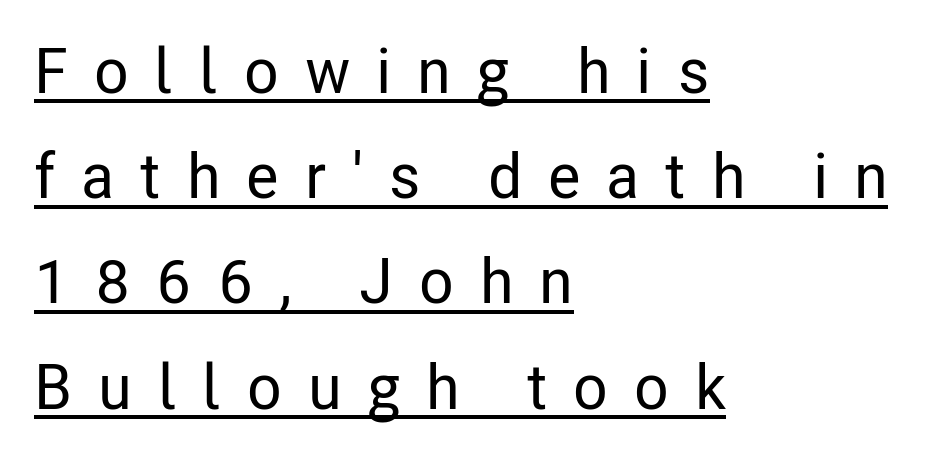
The image shows 63 px condensed sans-serif type, upright; set left-aligned, normal line spacing (1.67x), unusually wide letter spacing (+0.41 em), underlined; low stroke contrast and a medium x-height.
